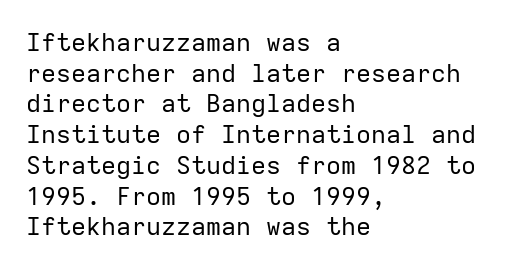
Q: Is the text bold? A: No.
Q: Is the text italic (slanted)? A: No, it is upright.
Q: Is the text underlined? A: No.
Q: How is the paragraph aligned? A: Left-aligned.
Q: Is the spacing between letters normal or unusually wide? A: Normal.
